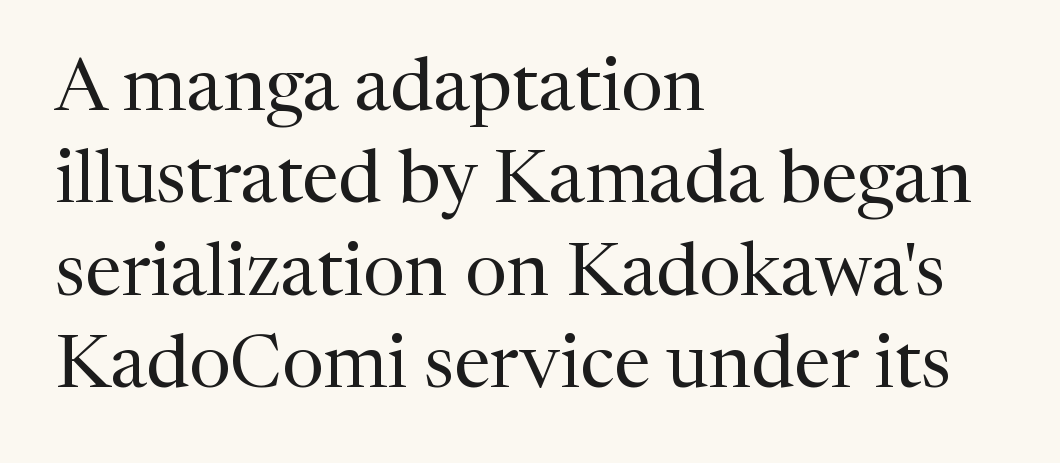
The image shows 74 px regular-weight serif type, upright; set left-aligned, normal line spacing (1.25x), normal letter spacing, not underlined; medium stroke contrast and a medium x-height.
